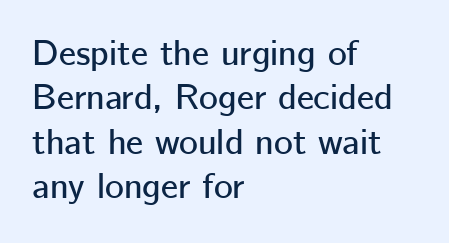
Q: Is the text italic (slanted)? A: No, it is upright.
Q: Is the typeface a serif or a sans-serif typeface? A: Sans-serif.
Q: Is the text underlined? A: No.
Q: How is the paragraph aligned? A: Left-aligned.
Q: Is the spacing between letters normal or unusually wide? A: Normal.
Q: Width (condensed, normal, or wide)? A: Normal.
Q: Stroke contrast? A: Low.
Q: x-height? A: Medium.
Q: Monospaced? A: No.
